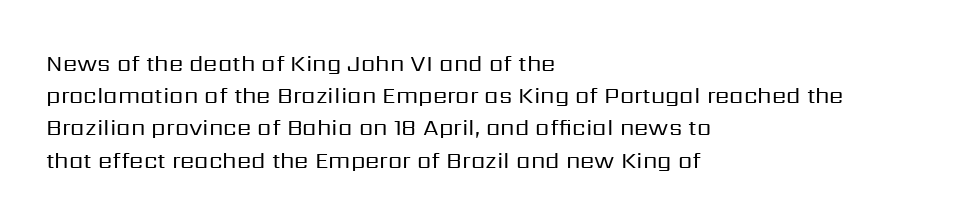
{"italic": "no", "bold": "no", "underline": "no", "align": "left", "line_spacing": "normal", "line_spacing_ratio": 1.4, "letter_spacing": "normal", "letter_spacing_em": 0.0, "glyph_px": 23}
